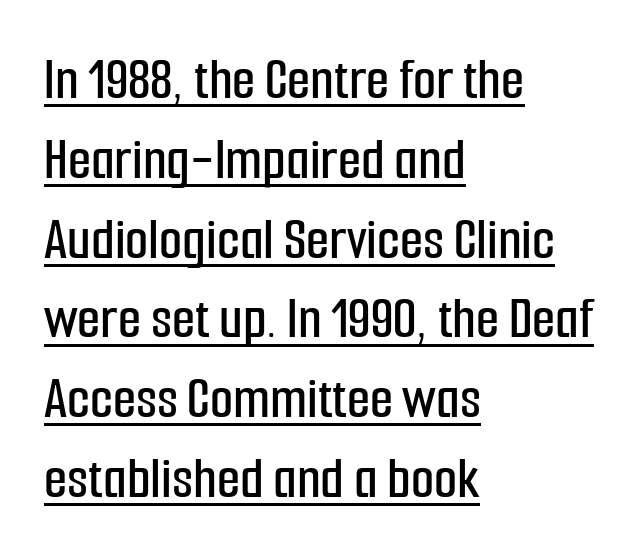
The image shows 60 px condensed sans-serif type, upright; set left-aligned, normal line spacing (1.33x), normal letter spacing, underlined; low stroke contrast and a medium x-height.
